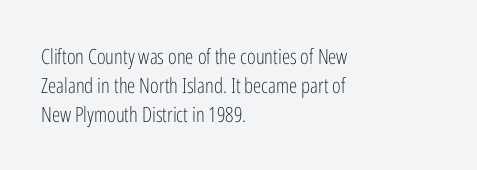
The image shows 21 px text type, upright; set left-aligned, normal line spacing (1.38x), normal letter spacing, not underlined.
